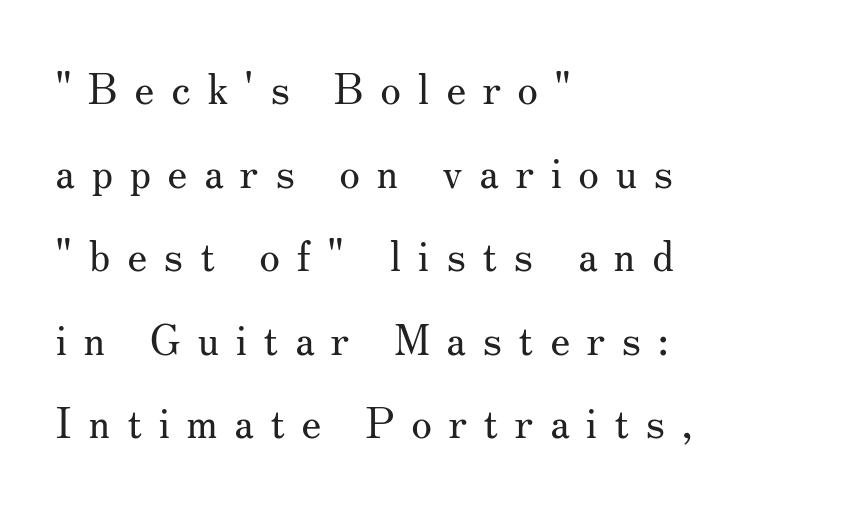
{"serif": "yes", "italic": "no", "bold": "no", "weight": "regular", "width": "normal", "stroke_contrast": "medium", "x_height": "small", "monospaced": "no", "underline": "no", "align": "left", "line_spacing": "loose", "line_spacing_ratio": 1.99, "letter_spacing": "wide", "letter_spacing_em": 0.39, "glyph_px": 42}
